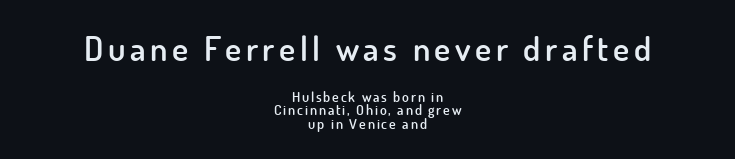
{"serif": "no", "italic": "no", "bold": "semi", "weight": "semibold", "width": "normal", "stroke_contrast": "low", "x_height": "small", "monospaced": "no", "underline": "no", "align": "center", "line_spacing": "tight", "line_spacing_ratio": 0.98, "larger_block": "first", "size_ratio": 2.43, "glyph_px": 34}
